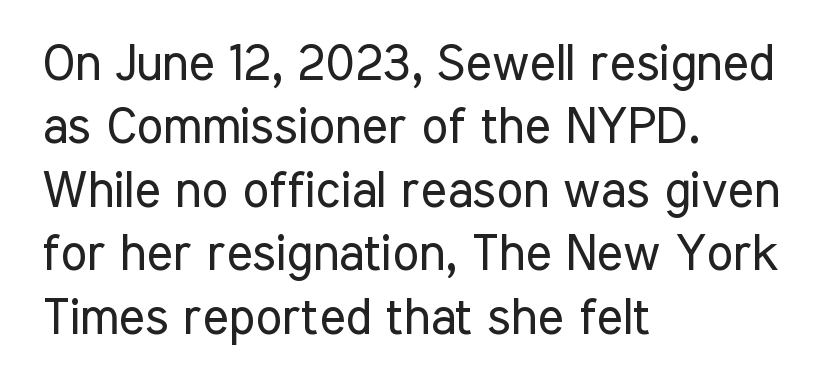
{"serif": "no", "italic": "no", "bold": "no", "weight": "regular", "width": "condensed", "stroke_contrast": "low", "x_height": "medium", "monospaced": "no", "underline": "no", "align": "left", "line_spacing": "normal", "line_spacing_ratio": 1.27, "letter_spacing": "normal", "letter_spacing_em": 0.0, "glyph_px": 50}
